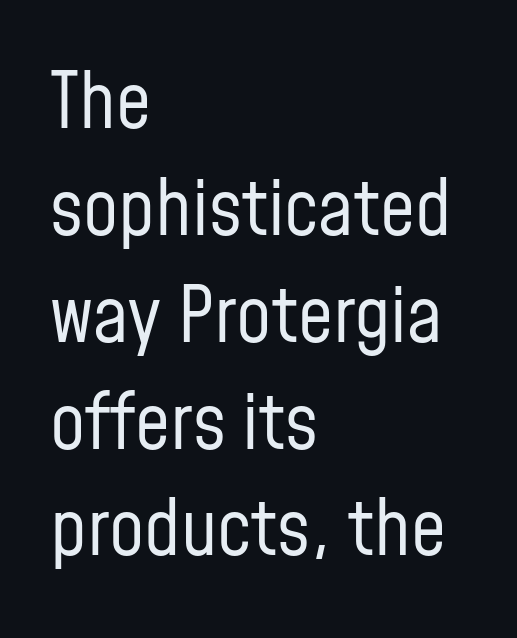
{"serif": "no", "italic": "no", "bold": "no", "weight": "regular", "width": "condensed", "stroke_contrast": "low", "x_height": "medium", "monospaced": "no", "underline": "no", "align": "left", "line_spacing": "normal", "line_spacing_ratio": 1.37, "letter_spacing": "normal", "letter_spacing_em": 0.0, "glyph_px": 78}
